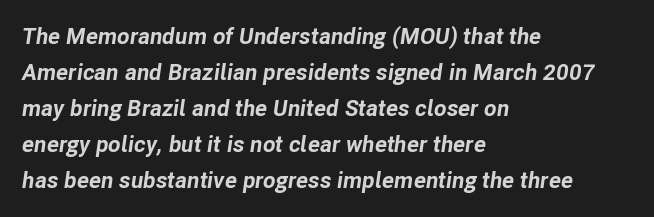
The image shows 23 px bold type, italic (leaning right); set left-aligned, normal line spacing (1.57x), normal letter spacing, not underlined.
